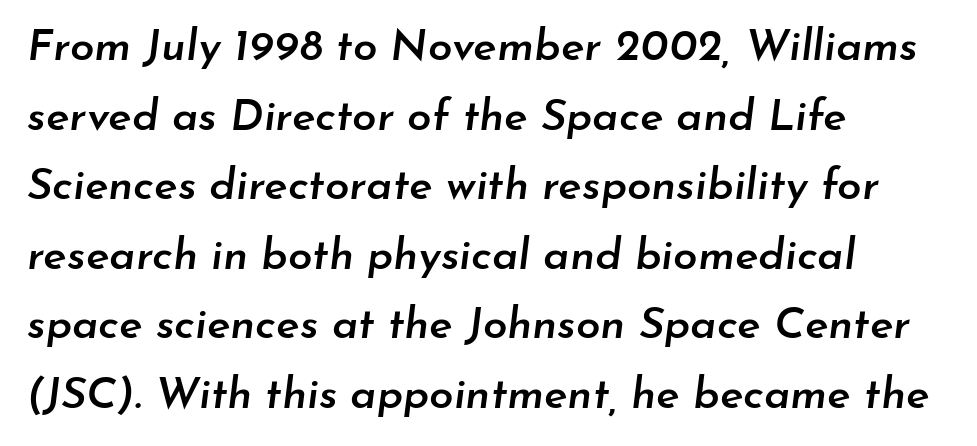
{"italic": "yes", "lean": "right", "slant_degrees": 7, "bold": "semi", "weight": "semibold", "width": "normal", "stroke_contrast": "low", "x_height": "small", "monospaced": "no", "underline": "no", "align": "left", "line_spacing": "normal", "line_spacing_ratio": 1.58, "letter_spacing": "normal", "letter_spacing_em": 0.0, "glyph_px": 44}
